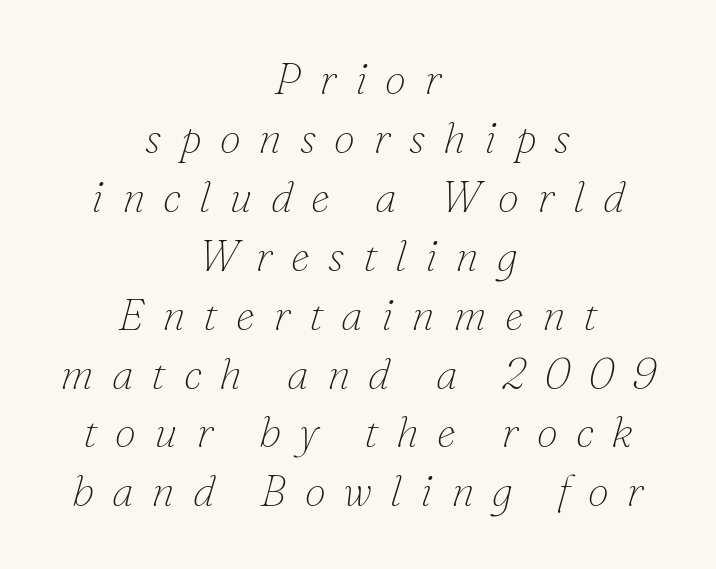
The passage shown leans; its letterforms are oblique. The passage shown has open, widely tracked lettering throughout. You could not count columns in this text — the font is proportionally spaced. Stroke thickness stays within the range of a standard reading face or lighter. Which margin do the lines hug? Neither — every line sits in the middle.
